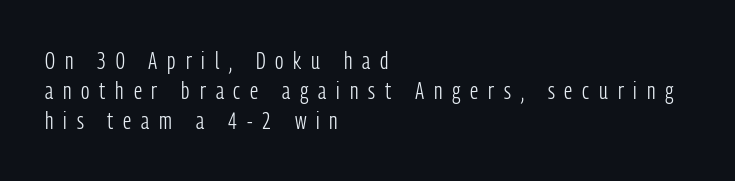
Q: Is the text bold? A: No.
Q: Is the text italic (slanted)? A: No, it is upright.
Q: Is the text underlined? A: No.
Q: How is the paragraph aligned? A: Left-aligned.
Q: Is the spacing between letters normal or unusually wide? A: Unusually wide.
Q: Is the spacing between lines tight, normal or loose? A: Normal.
